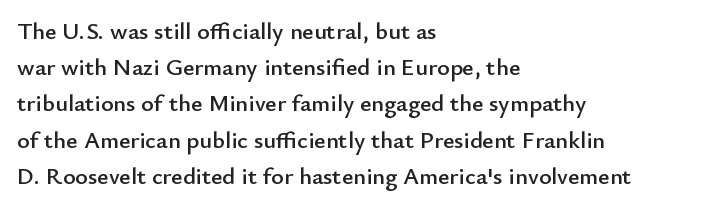
Q: Is the text italic (slanted)? A: No, it is upright.
Q: Is the text underlined? A: No.
Q: How is the paragraph aligned? A: Left-aligned.
Q: Is the spacing between letters normal or unusually wide? A: Normal.
Q: Is the spacing between lines tight, normal or loose? A: Normal.
